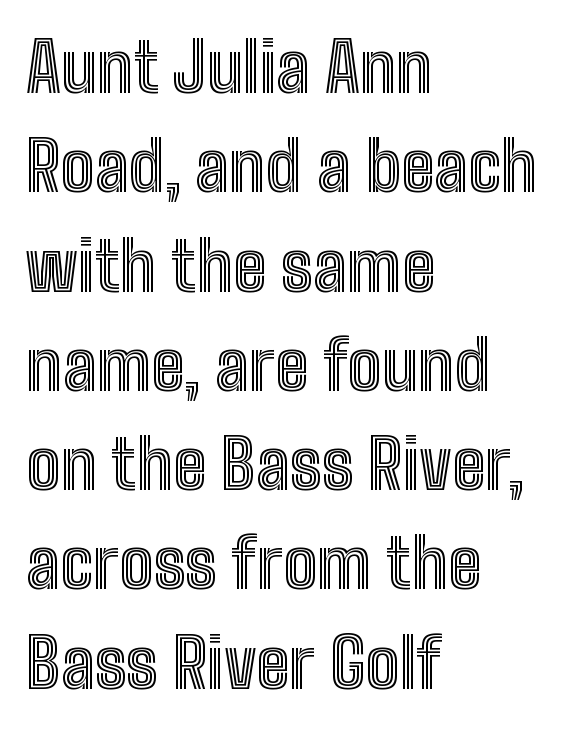
A typesetter would call this proportional, since set widths differ per character. Interline gaps are of average width in this sample. The letterforms sit shoulder to shoulder at normal distance. Underline: absent. Alignment: flush left.
